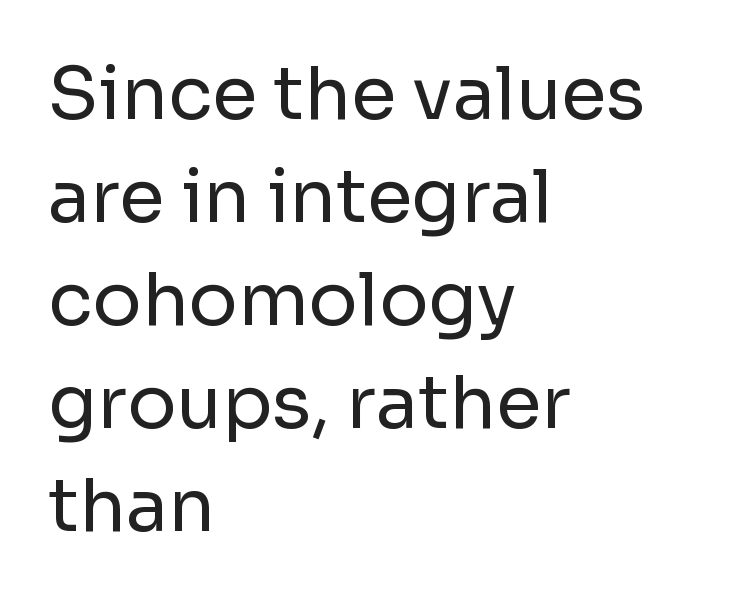
The image shows 73 px regular-weight sans-serif type, upright; set left-aligned, normal line spacing (1.41x), normal letter spacing, not underlined; low stroke contrast and a medium x-height.
